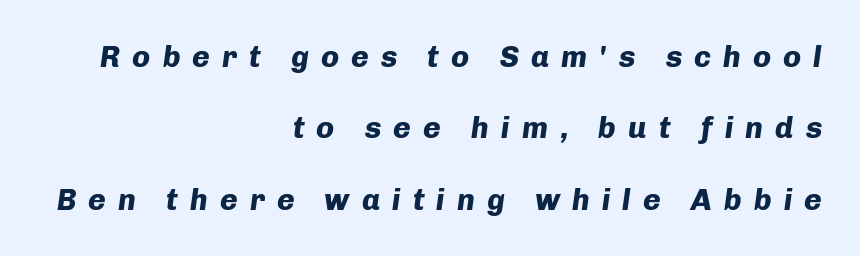
Q: Is the text bold? A: Yes.
Q: Is the text italic (slanted)? A: Yes, it leans right by about 8 degrees.
Q: Is the text underlined? A: No.
Q: How is the paragraph aligned? A: Right-aligned.
Q: Is the spacing between letters normal or unusually wide? A: Unusually wide.
Q: Is the spacing between lines tight, normal or loose? A: Loose.
Q: Width (condensed, normal, or wide)? A: Normal.
Q: Stroke contrast? A: Low.
Q: x-height? A: Medium.
Q: Monospaced? A: No.
